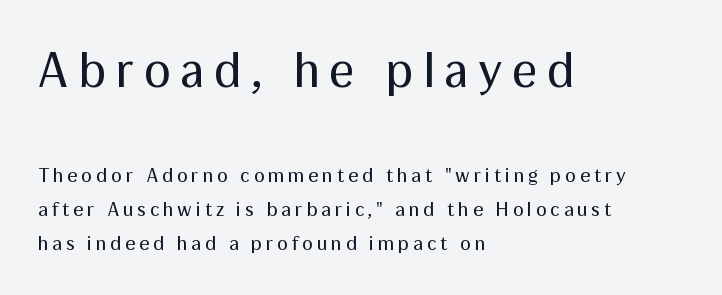
Q: Is the text bold? A: No.
Q: Is the text italic (slanted)? A: No, it is upright.
Q: Is the typeface a serif or a sans-serif typeface? A: Sans-serif.
Q: Is the text underlined? A: No.
Q: How is the paragraph aligned? A: Left-aligned.
Q: Is the spacing between lines tight, normal or loose? A: Normal.
Q: Which block of text is set in a larger size, the first (top) or the second (bottom)? A: The first (top) one.
Q: Width (condensed, normal, or wide)? A: Normal.
Q: Stroke contrast? A: Medium.
Q: x-height? A: Medium.
Q: Monospaced? A: No.
